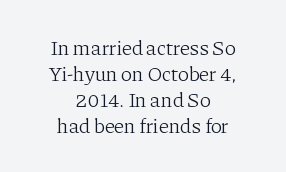
The image shows 21 px text type, upright; set centered, line spacing 1.24x, normal letter spacing, not underlined.
